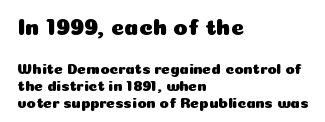
The image shows 23 px text type, upright; set left-aligned, tight line spacing (1.14x), normal letter spacing, not underlined; the first (top) block is 1.53x larger.
